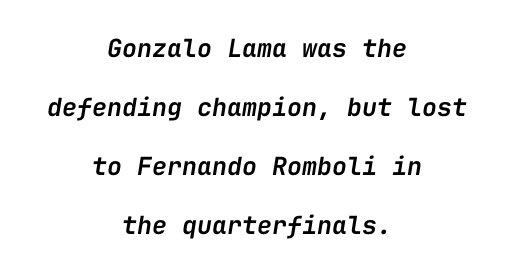
Q: Is the text bold? A: Semi-bold.
Q: Is the text italic (slanted)? A: Yes, it leans right by about 9 degrees.
Q: Is the text underlined? A: No.
Q: How is the paragraph aligned? A: Centered.
Q: Is the spacing between letters normal or unusually wide? A: Normal.
Q: Is the spacing between lines tight, normal or loose? A: Loose.
